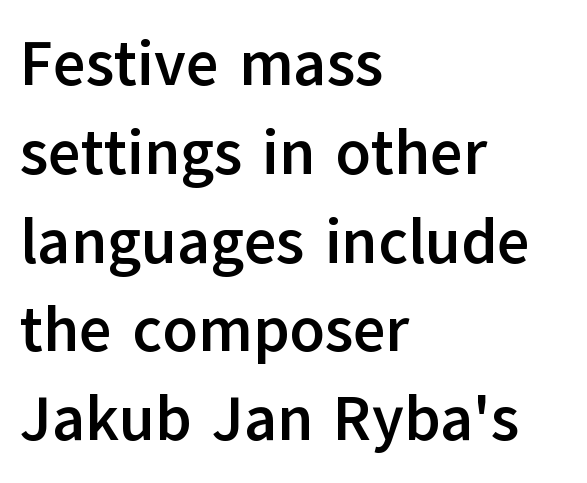
Tall strokes in this sample are plumb rather than angled. Character widths vary here, with narrow letters taking less room than wide ones. Type without underlining. Caption: multi-line text, flush left, ragged right. Each word holds together tightly as a unit, with standard inter-letter gaps.
